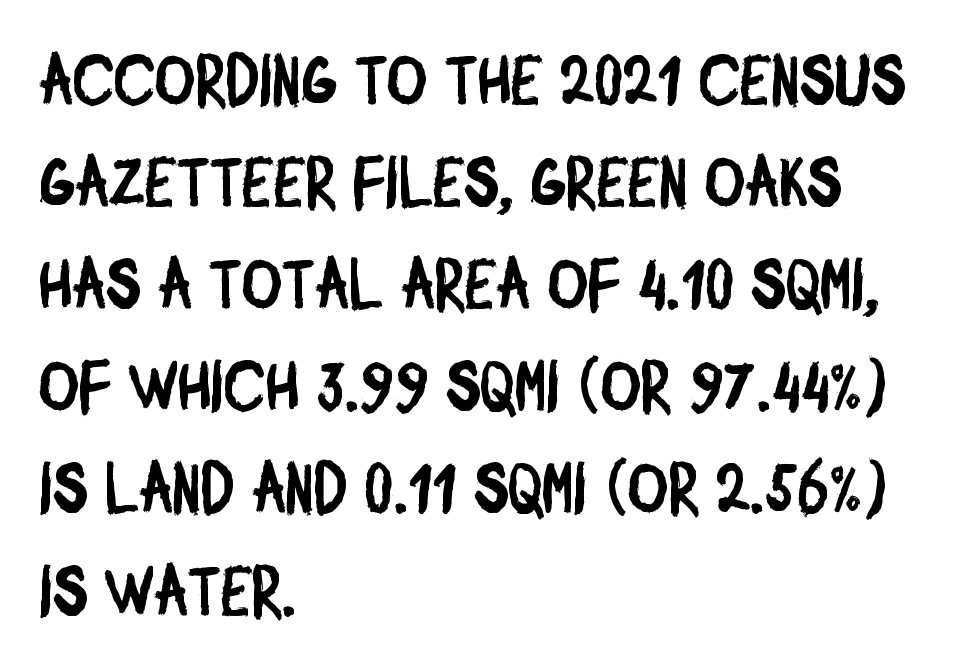
{"serif": "no", "width": "condensed", "stroke_contrast": "low", "x_height": "large", "monospaced": "no", "underline": "no", "align": "left", "line_spacing": "normal", "line_spacing_ratio": 1.48, "letter_spacing": "normal", "letter_spacing_em": 0.0, "glyph_px": 69}
